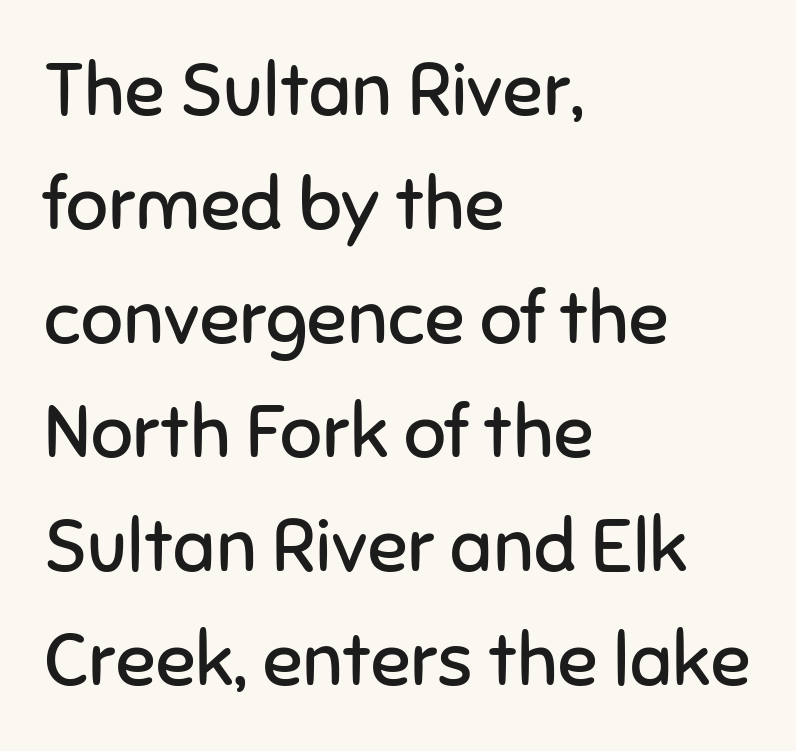
Q: Is the text bold? A: No.
Q: Is the text italic (slanted)? A: No, it is upright.
Q: Is the typeface a serif or a sans-serif typeface? A: Sans-serif.
Q: Is the text underlined? A: No.
Q: How is the paragraph aligned? A: Left-aligned.
Q: Is the spacing between letters normal or unusually wide? A: Normal.
Q: Is the spacing between lines tight, normal or loose? A: Normal.
Q: Width (condensed, normal, or wide)? A: Normal.
Q: Stroke contrast? A: Low.
Q: x-height? A: Medium.
Q: Monospaced? A: No.
